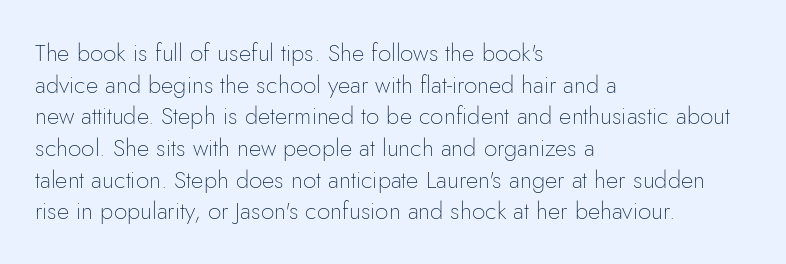
The image shows 24 px text type, upright; set left-aligned, normal line spacing (1.32x), normal letter spacing, not underlined.
